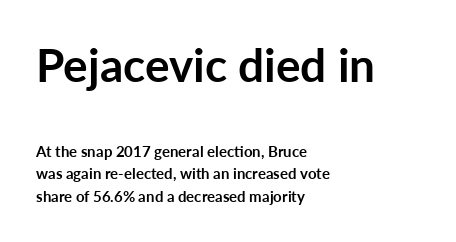
The image shows 46 px semibold sans-serif type, upright; set left-aligned, normal line spacing (1.5x), normal letter spacing, not underlined; the first (top) block is 3.07x larger; low stroke contrast and a medium x-height.
